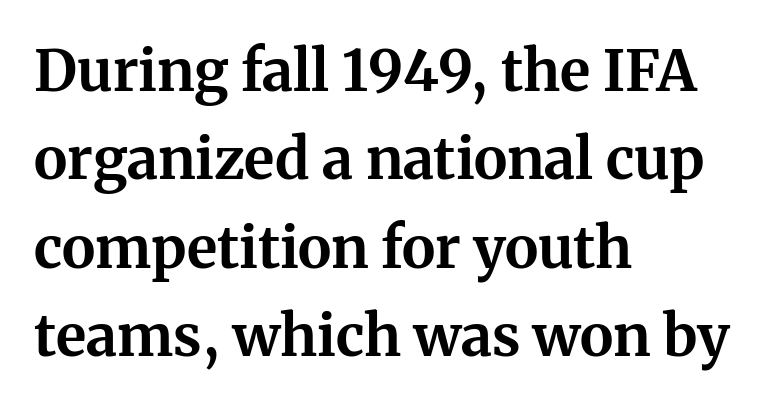
The image shows 57 px bold serif type, upright; set left-aligned, normal line spacing (1.55x), normal letter spacing, not underlined; medium stroke contrast and a medium x-height.
